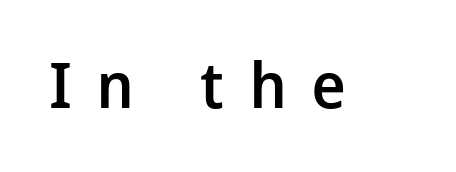
{"serif": "no", "italic": "no", "bold": "semi", "weight": "semibold", "width": "normal", "stroke_contrast": "low", "x_height": "medium", "monospaced": "no", "underline": "no", "letter_spacing": "wide", "letter_spacing_em": 0.39, "glyph_px": 63}
